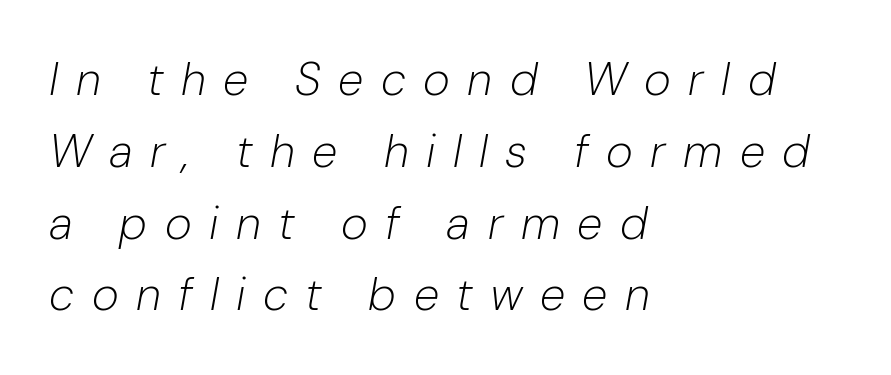
Q: Is the text bold? A: No.
Q: Is the text italic (slanted)? A: Yes, it leans right by about 10 degrees.
Q: Is the text underlined? A: No.
Q: How is the paragraph aligned? A: Left-aligned.
Q: Is the spacing between letters normal or unusually wide? A: Unusually wide.
Q: Is the spacing between lines tight, normal or loose? A: Normal.
Q: Width (condensed, normal, or wide)? A: Normal.
Q: Stroke contrast? A: Low.
Q: x-height? A: Medium.
Q: Monospaced? A: No.
